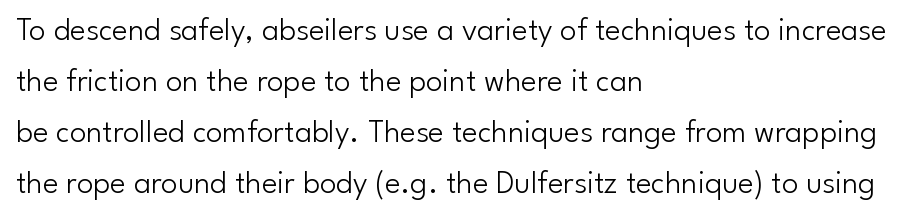
{"serif": "no", "italic": "no", "bold": "no", "weight": "light", "width": "normal", "stroke_contrast": "low", "x_height": "small", "monospaced": "no", "underline": "no", "align": "left", "line_spacing": "normal", "line_spacing_ratio": 1.55, "letter_spacing": "normal", "letter_spacing_em": 0.0, "glyph_px": 33}
